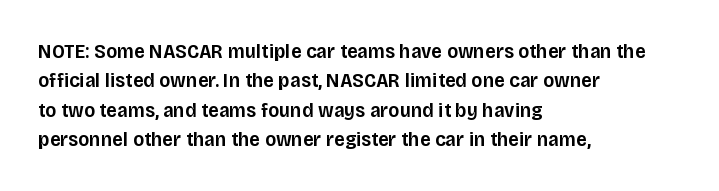
Q: Is the text bold? A: Semi-bold.
Q: Is the text italic (slanted)? A: No, it is upright.
Q: Is the text underlined? A: No.
Q: How is the paragraph aligned? A: Left-aligned.
Q: Is the spacing between letters normal or unusually wide? A: Normal.
Q: Is the spacing between lines tight, normal or loose? A: Normal.
